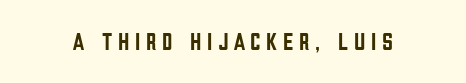
A typesetter would call this heavily tracked-out type. Just letters on the line, the space beneath them empty. Unlike italic type, these characters show no tilt at all.
